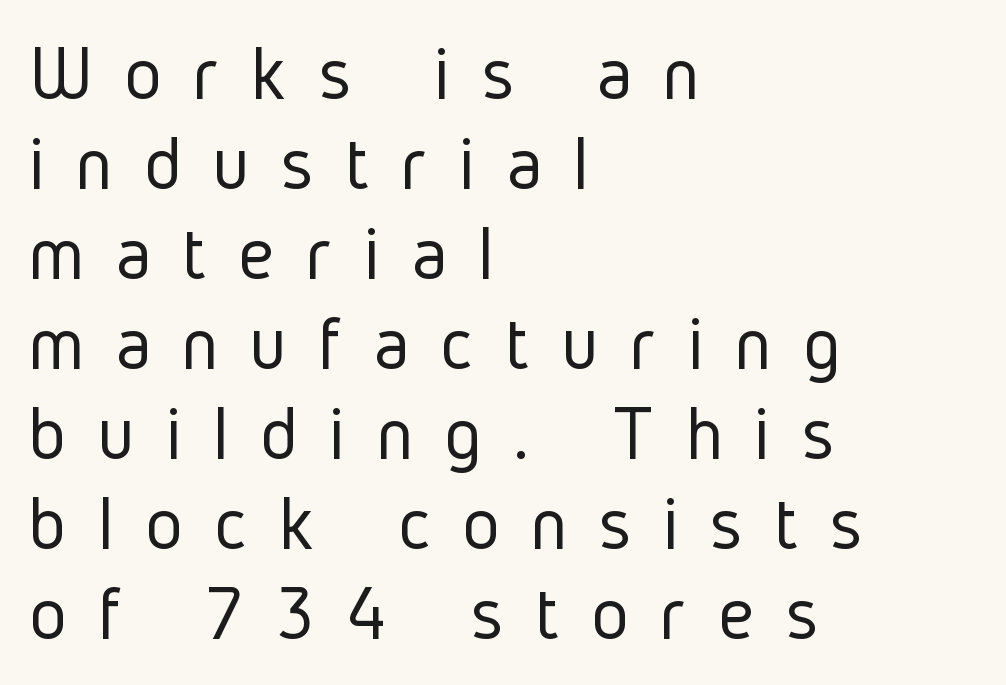
Q: Is the text bold? A: No.
Q: Is the text italic (slanted)? A: No, it is upright.
Q: Is the typeface a serif or a sans-serif typeface? A: Sans-serif.
Q: Is the text underlined? A: No.
Q: How is the paragraph aligned? A: Left-aligned.
Q: Is the spacing between letters normal or unusually wide? A: Unusually wide.
Q: Is the spacing between lines tight, normal or loose? A: Tight.
Q: Width (condensed, normal, or wide)? A: Condensed.
Q: Stroke contrast? A: Low.
Q: x-height? A: Medium.
Q: Monospaced? A: No.
